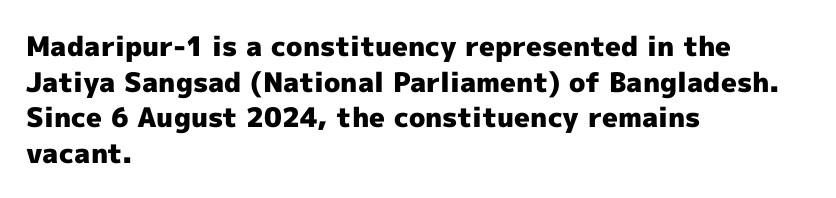
{"italic": "no", "bold": "yes", "underline": "no", "align": "left", "line_spacing": "normal", "line_spacing_ratio": 1.32, "letter_spacing": "normal", "letter_spacing_em": 0.0, "glyph_px": 27}
